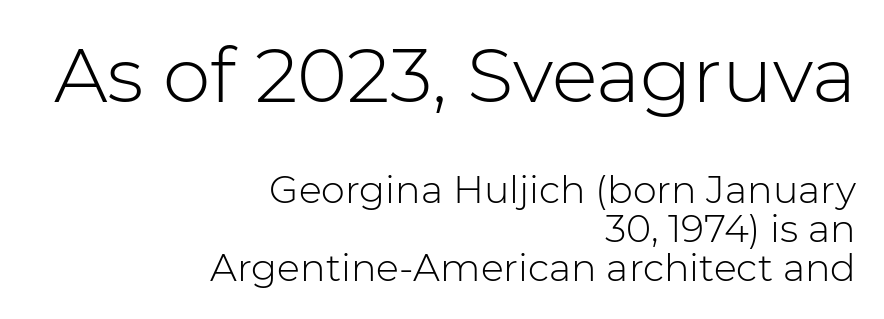
Q: Is the text bold? A: No.
Q: Is the text italic (slanted)? A: No, it is upright.
Q: Is the typeface a serif or a sans-serif typeface? A: Sans-serif.
Q: Is the text underlined? A: No.
Q: How is the paragraph aligned? A: Right-aligned.
Q: Is the spacing between letters normal or unusually wide? A: Normal.
Q: Is the spacing between lines tight, normal or loose? A: Tight.
Q: Which block of text is set in a larger size, the first (top) or the second (bottom)? A: The first (top) one.
Q: Width (condensed, normal, or wide)? A: Normal.
Q: Stroke contrast? A: Low.
Q: x-height? A: Medium.
Q: Monospaced? A: No.
